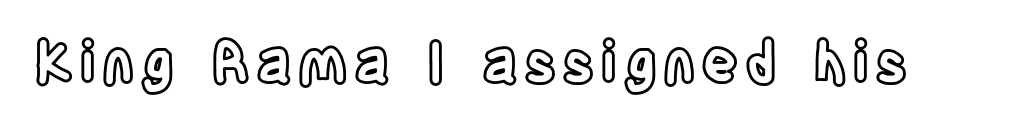
Q: Is the text italic (slanted)? A: No, it is upright.
Q: Is the text underlined? A: No.
Q: Width (condensed, normal, or wide)? A: Condensed.
Q: x-height? A: Large.
Q: Monospaced? A: No.
